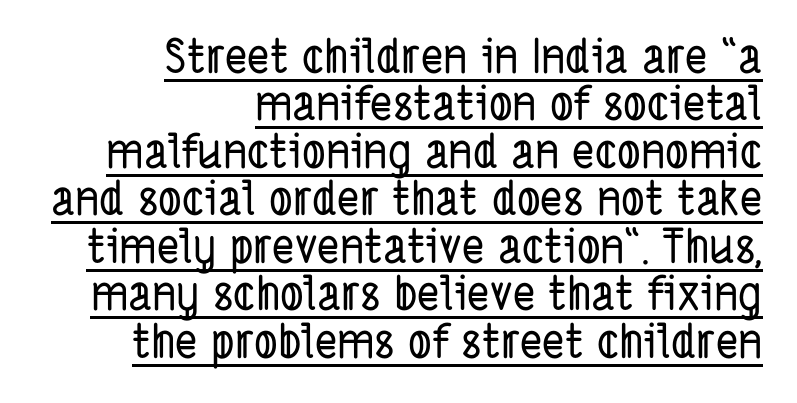
The image shows 47 px condensed sans-serif type; set right-aligned, tight line spacing (1.01x), normal letter spacing, underlined; low stroke contrast and a medium x-height.
